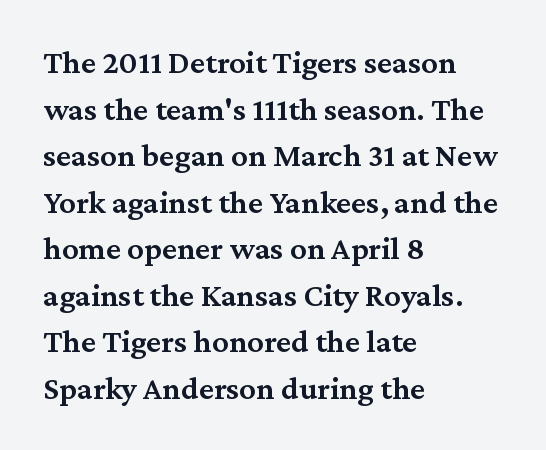
Q: Is the text bold? A: Semi-bold.
Q: Is the text italic (slanted)? A: No, it is upright.
Q: Is the typeface a serif or a sans-serif typeface? A: Serif.
Q: Is the text underlined? A: No.
Q: How is the paragraph aligned? A: Left-aligned.
Q: Is the spacing between letters normal or unusually wide? A: Normal.
Q: Is the spacing between lines tight, normal or loose? A: Normal.
Q: Width (condensed, normal, or wide)? A: Normal.
Q: Stroke contrast? A: Medium.
Q: x-height? A: Medium.
Q: Monospaced? A: No.
